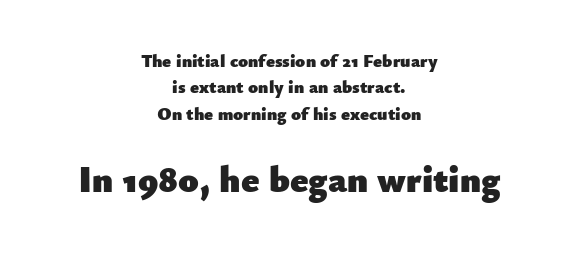
Font category for this specimen: sans-serif. Stroke thickness is high; the sample reads as a true bold. Honestly, there is no underline to notice here at all. No extra tracking has been applied to these lines. This sample uses an upright cut, with every glyph sitting square on the baseline.
